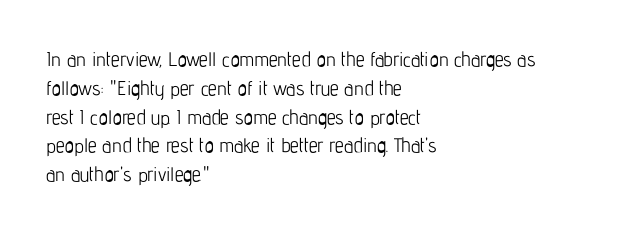
Q: Is the text bold? A: No.
Q: Is the text italic (slanted)? A: No, it is upright.
Q: Is the text underlined? A: No.
Q: How is the paragraph aligned? A: Left-aligned.
Q: Is the spacing between letters normal or unusually wide? A: Normal.
Q: Is the spacing between lines tight, normal or loose? A: Normal.
